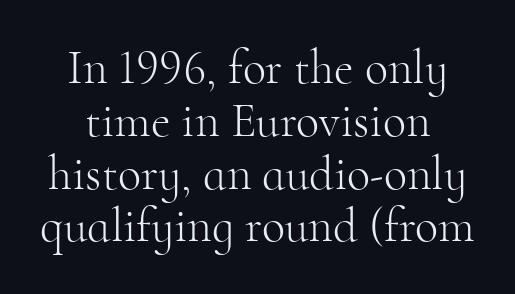
{"serif": "yes", "italic": "no", "bold": "no", "weight": "light", "width": "normal", "stroke_contrast": "high", "x_height": "small", "monospaced": "no", "underline": "no", "line_spacing": "tight", "line_spacing_ratio": 1.1, "letter_spacing": "normal", "letter_spacing_em": 0.0, "glyph_px": 48}
